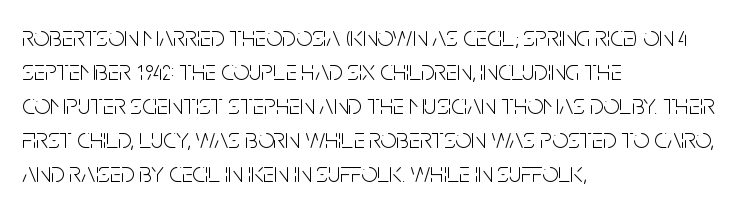
{"serif": "no", "italic": "no", "bold": "no", "weight": "light", "width": "condensed", "stroke_contrast": "low", "x_height": "large", "monospaced": "no", "underline": "no", "align": "left", "line_spacing_ratio": 1.21, "letter_spacing": "normal", "letter_spacing_em": 0.0, "glyph_px": 28}
